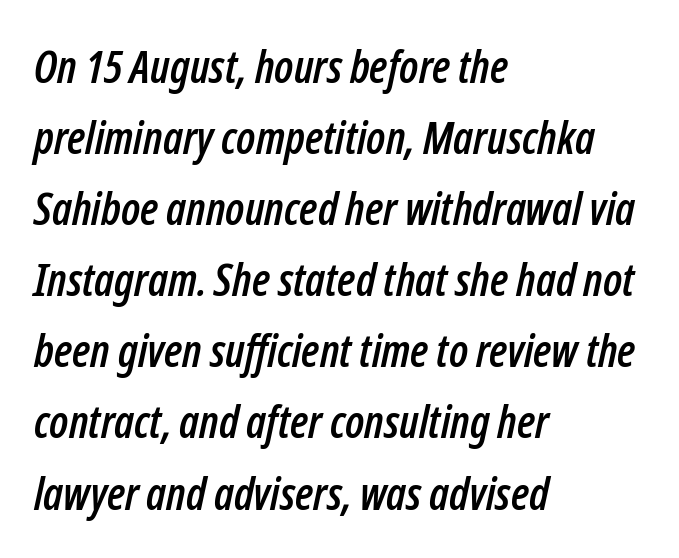
Q: Is the text italic (slanted)? A: Yes, it leans right by about 12 degrees.
Q: Is the text underlined? A: No.
Q: How is the paragraph aligned? A: Left-aligned.
Q: Is the spacing between letters normal or unusually wide? A: Normal.
Q: Is the spacing between lines tight, normal or loose? A: Normal.
Q: Width (condensed, normal, or wide)? A: Condensed.
Q: Stroke contrast? A: Low.
Q: x-height? A: Medium.
Q: Monospaced? A: No.
